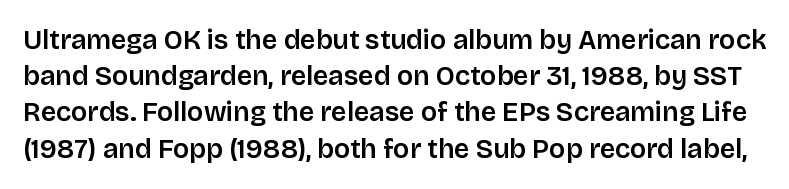
Caption: standard tracking, unaltered. You can tell it's not italic because the verticals are truly vertical. Does the leading feel generous? No, just average. The foot of each line stays bare and open.
